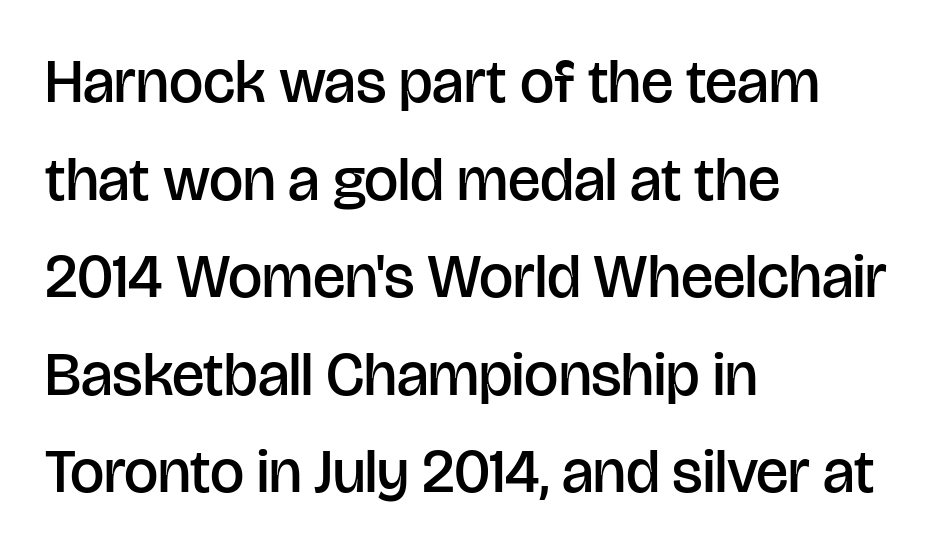
The image shows 61 px semibold sans-serif type, upright; set left-aligned, normal line spacing (1.6x), normal letter spacing, not underlined; low stroke contrast and a large x-height.
